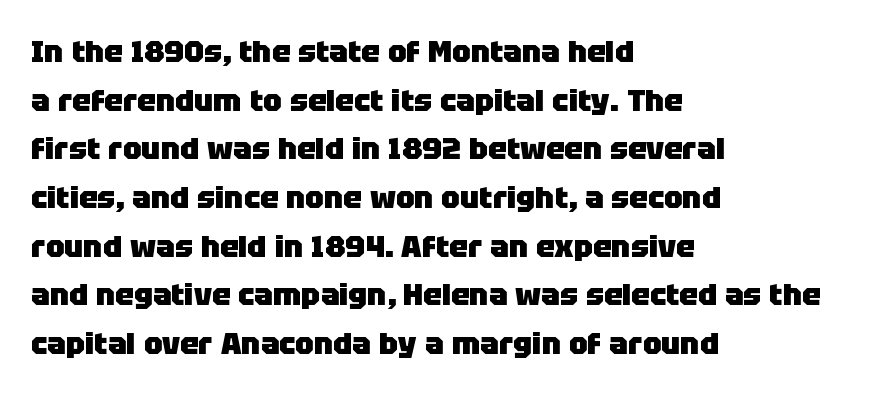
The image shows 31 px heavy sans-serif type, upright; set left-aligned, normal line spacing (1.57x), normal letter spacing, not underlined; low stroke contrast and a large x-height.
